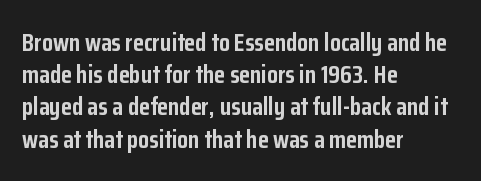
Q: Is the text bold? A: Yes.
Q: Is the text italic (slanted)? A: No, it is upright.
Q: Is the text underlined? A: No.
Q: How is the paragraph aligned? A: Left-aligned.
Q: Is the spacing between letters normal or unusually wide? A: Normal.
Q: Is the spacing between lines tight, normal or loose? A: Normal.
